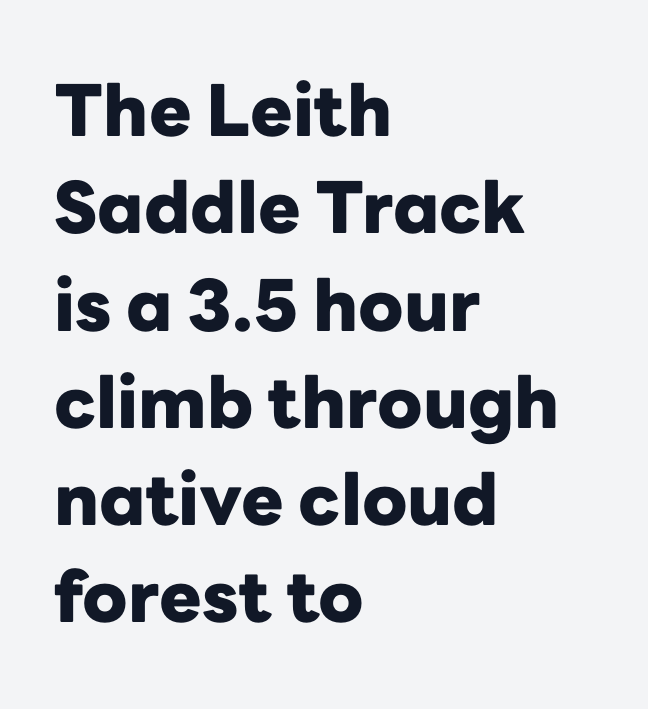
Q: Is the text bold? A: Yes.
Q: Is the text italic (slanted)? A: No, it is upright.
Q: Is the typeface a serif or a sans-serif typeface? A: Sans-serif.
Q: Is the text underlined? A: No.
Q: How is the paragraph aligned? A: Left-aligned.
Q: Is the spacing between letters normal or unusually wide? A: Normal.
Q: Is the spacing between lines tight, normal or loose? A: Normal.
Q: Width (condensed, normal, or wide)? A: Normal.
Q: Stroke contrast? A: Low.
Q: x-height? A: Medium.
Q: Monospaced? A: No.
